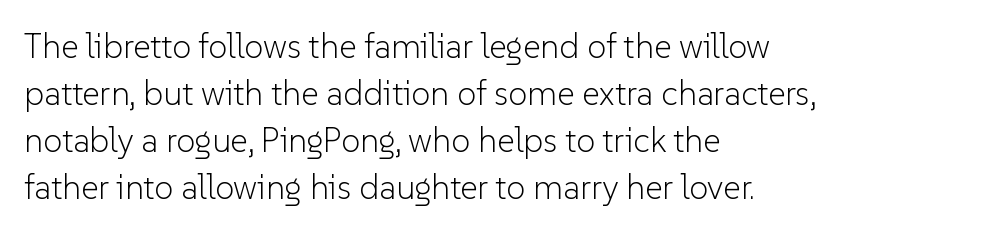
Q: Is the text bold? A: No.
Q: Is the text italic (slanted)? A: No, it is upright.
Q: Is the typeface a serif or a sans-serif typeface? A: Sans-serif.
Q: Is the text underlined? A: No.
Q: How is the paragraph aligned? A: Left-aligned.
Q: Is the spacing between letters normal or unusually wide? A: Normal.
Q: Is the spacing between lines tight, normal or loose? A: Normal.
Q: Width (condensed, normal, or wide)? A: Normal.
Q: Stroke contrast? A: Low.
Q: x-height? A: Medium.
Q: Monospaced? A: No.
